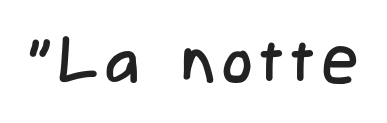
Q: Is the text bold? A: No.
Q: Is the text italic (slanted)? A: No, it is upright.
Q: Is the typeface a serif or a sans-serif typeface? A: Sans-serif.
Q: Is the text underlined? A: No.
Q: Width (condensed, normal, or wide)? A: Condensed.
Q: Stroke contrast? A: Low.
Q: x-height? A: Medium.
Q: Monospaced? A: No.
